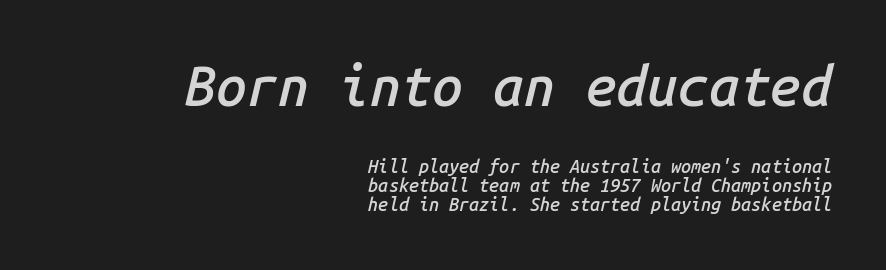
{"italic": "yes", "lean": "right", "slant_degrees": 14, "bold": "semi", "weight": "semibold", "width": "normal", "stroke_contrast": "low", "x_height": "medium", "monospaced": "yes", "underline": "no", "align": "right", "line_spacing": "tight", "line_spacing_ratio": 1.05, "letter_spacing": "normal", "letter_spacing_em": 0.0, "larger_block": "first", "size_ratio": 3.06, "glyph_px": 55}
